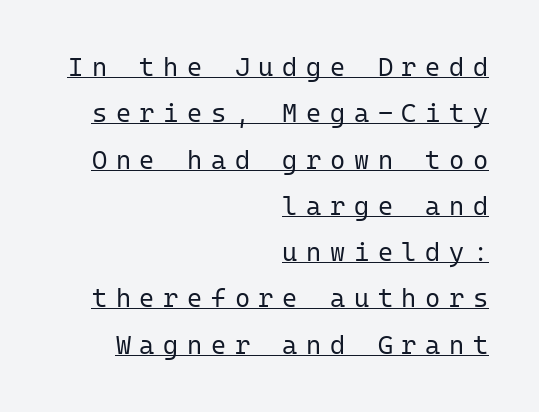
The image shows 26 px text type, upright; set right-aligned, line spacing 1.78x, unusually wide letter spacing (+0.33 em), underlined.
